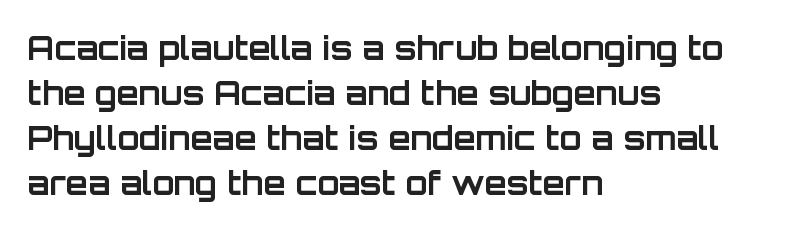
Q: Is the text bold? A: Yes.
Q: Is the text italic (slanted)? A: No, it is upright.
Q: Is the typeface a serif or a sans-serif typeface? A: Sans-serif.
Q: Is the text underlined? A: No.
Q: How is the paragraph aligned? A: Left-aligned.
Q: Is the spacing between letters normal or unusually wide? A: Normal.
Q: Is the spacing between lines tight, normal or loose? A: Normal.
Q: Width (condensed, normal, or wide)? A: Normal.
Q: Stroke contrast? A: Low.
Q: x-height? A: Large.
Q: Monospaced? A: No.
